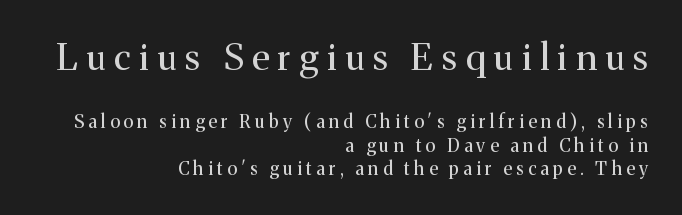
The baseline area is clear. The typography opts for an upright posture over an oblique one. Stem width sits at or under what a default text font uses. Which margin do the lines hug? The right one — the left edge is uneven. Size hierarchy here favors the leading block over the trailing one. Here the designer chose a conventional face with non-uniform glyph widths.
